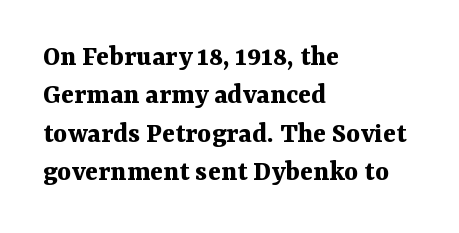
The image shows 30 px bold serif type, upright; set left-aligned, normal line spacing (1.28x), normal letter spacing, not underlined; medium stroke contrast and a medium x-height.
